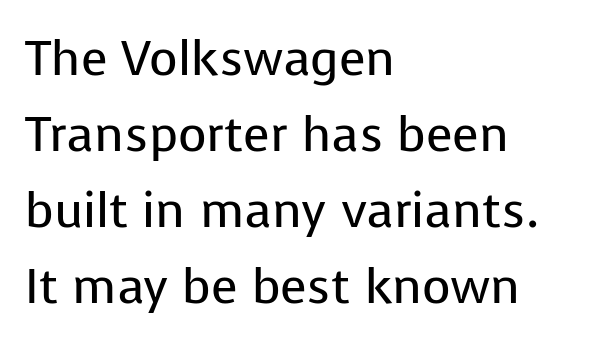
The image shows 49 px regular-weight sans-serif type, upright; set left-aligned, normal line spacing (1.55x), normal letter spacing, not underlined; low stroke contrast and a medium x-height.
